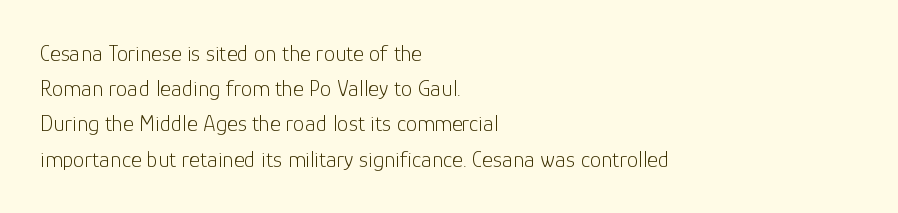
The image shows 23 px text type, upright; set left-aligned, normal line spacing (1.53x), normal letter spacing, not underlined.
